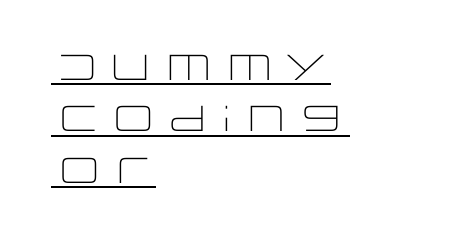
{"serif": "no", "italic": "no", "bold": "no", "weight": "light", "width": "wide", "stroke_contrast": "low", "x_height": "large", "monospaced": "no", "underline": "yes", "align": "left", "line_spacing": "normal", "line_spacing_ratio": 1.43, "letter_spacing": "normal", "letter_spacing_em": 0.0, "glyph_px": 36}
